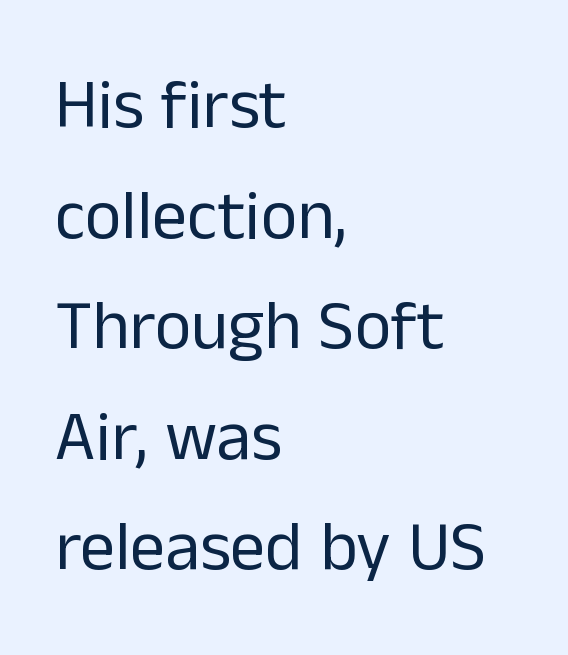
The axis of the letterforms is exactly vertical. Bold? No — there's no thickening of the strokes. The rendering anchors every line to the left-hand side. Character widths vary here, with narrow letters taking less room than wide ones.
